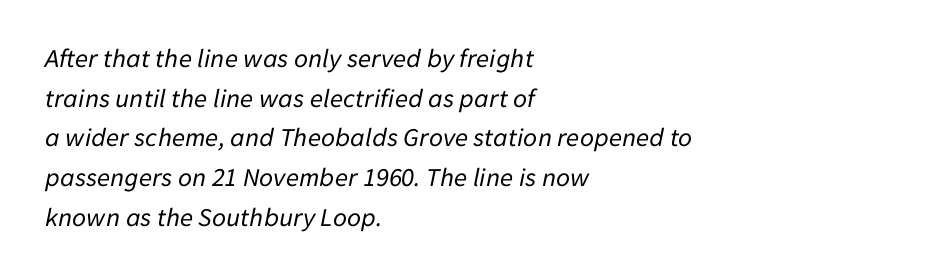
The image shows 27 px text type, italic (leaning right); set left-aligned, normal line spacing (1.47x), normal letter spacing, not underlined.
